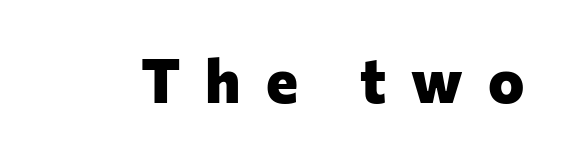
Q: Is the text bold? A: Yes.
Q: Is the text italic (slanted)? A: No, it is upright.
Q: Is the typeface a serif or a sans-serif typeface? A: Sans-serif.
Q: Is the text underlined? A: No.
Q: Is the spacing between letters normal or unusually wide? A: Unusually wide.
Q: Width (condensed, normal, or wide)? A: Normal.
Q: Stroke contrast? A: Low.
Q: x-height? A: Medium.
Q: Monospaced? A: No.
